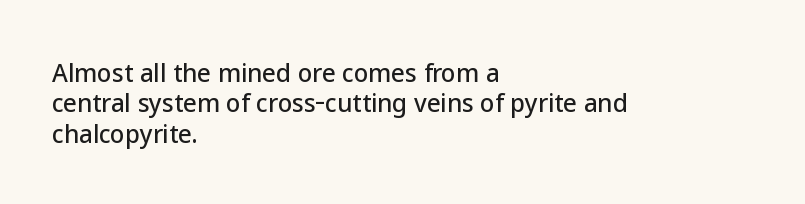
{"italic": "no", "underline": "no", "align": "left", "line_spacing": "normal", "line_spacing_ratio": 1.27, "letter_spacing": "normal", "letter_spacing_em": 0.0, "glyph_px": 24}
